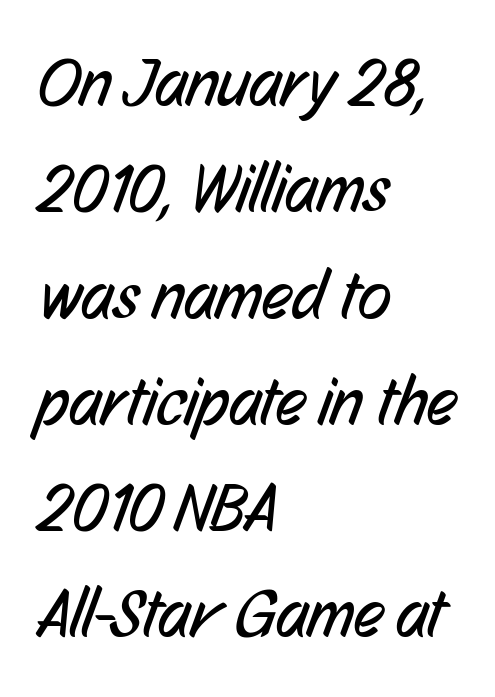
{"serif": "no", "bold": "no", "weight": "regular", "width": "condensed", "stroke_contrast": "low", "x_height": "medium", "monospaced": "no", "underline": "no", "align": "left", "line_spacing": "normal", "line_spacing_ratio": 1.54, "letter_spacing": "normal", "letter_spacing_em": 0.0, "glyph_px": 69}
